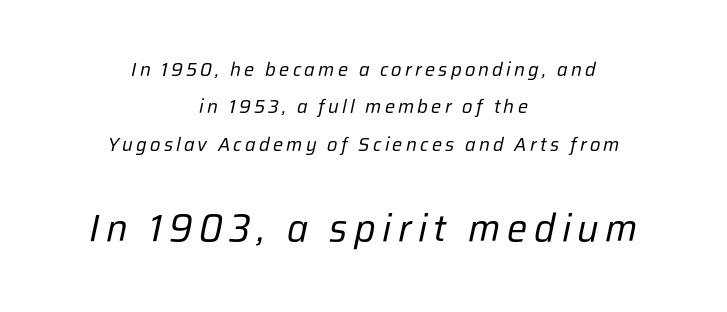
Slant detected: the letters are inclined. The rendering enlarges the type as you move from the upper chunk to the lower. The line-height multiplier appears high, well above default. Is this a fixed-width face? No — the glyphs have proportional, varying widths. Caption: multi-line text, centered on the measure.
